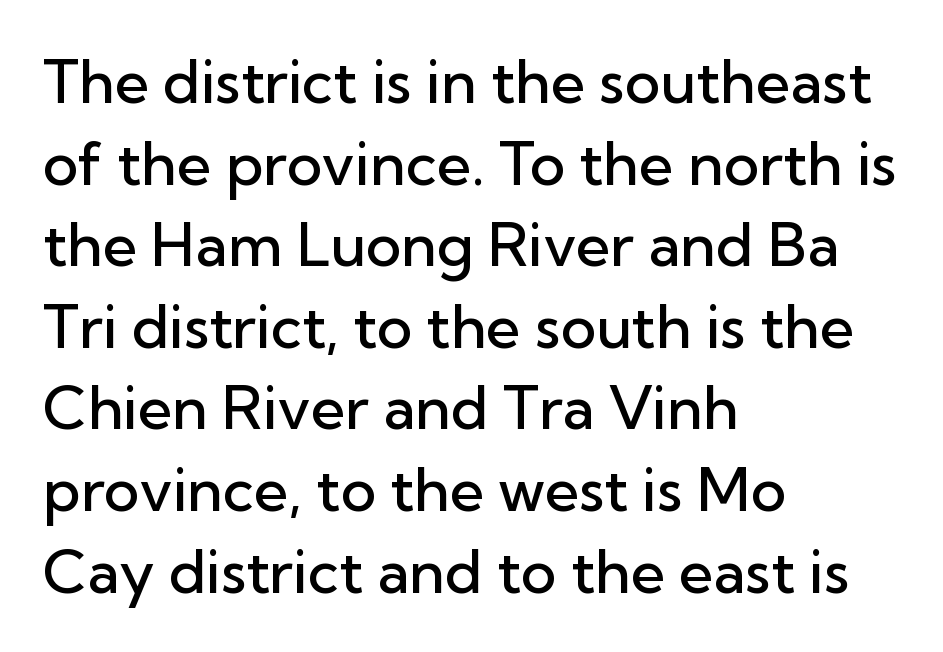
The image shows 60 px semibold sans-serif type, upright; set left-aligned, normal line spacing (1.36x), normal letter spacing, not underlined; low stroke contrast and a medium x-height.
